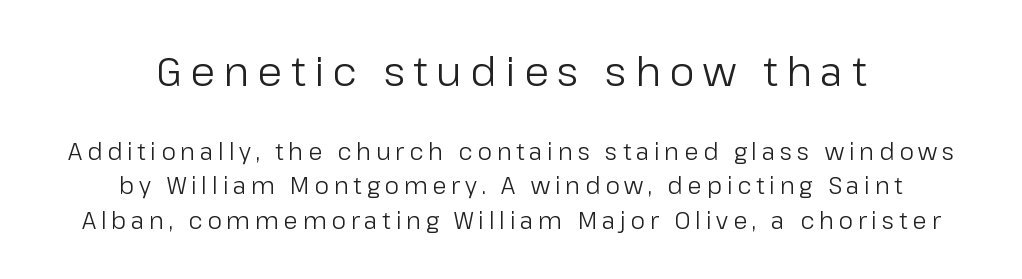
Vertically, the passage feels balanced, rows spaced as you'd expect. Caption: face not bold, strokes unweighted. The type sits square on the baseline with zero lean. The rendering shrinks the type as you move from the upper chunk to the lower.
